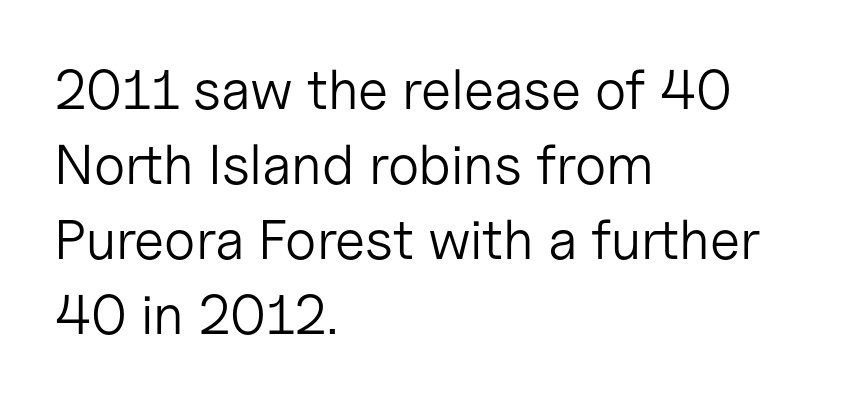
The image shows 56 px light sans-serif type, upright; set left-aligned, normal line spacing (1.34x), normal letter spacing, not underlined; low stroke contrast and a medium x-height.
